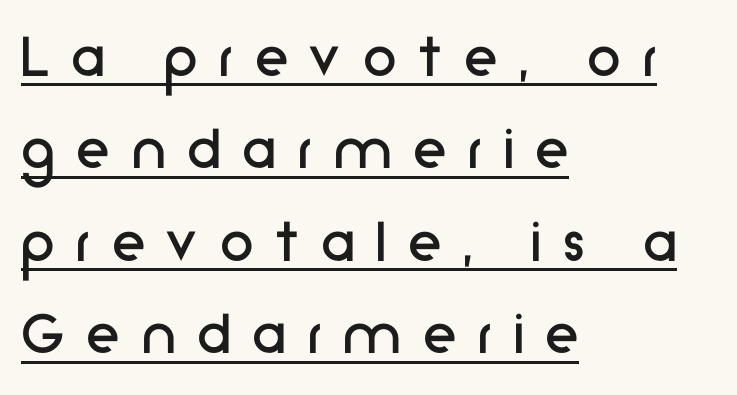
Q: Is the text bold? A: No.
Q: Is the text italic (slanted)? A: No, it is upright.
Q: Is the typeface a serif or a sans-serif typeface? A: Sans-serif.
Q: Is the text underlined? A: Yes.
Q: How is the paragraph aligned? A: Left-aligned.
Q: Is the spacing between letters normal or unusually wide? A: Unusually wide.
Q: Is the spacing between lines tight, normal or loose? A: Normal.
Q: Width (condensed, normal, or wide)? A: Normal.
Q: Stroke contrast? A: Low.
Q: x-height? A: Medium.
Q: Monospaced? A: No.
